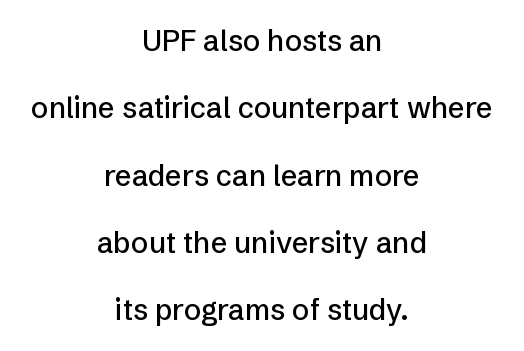
The image shows 29 px sans-serif type, upright; set centered, loose line spacing (2.32x), normal letter spacing, not underlined; low stroke contrast and a medium x-height.
